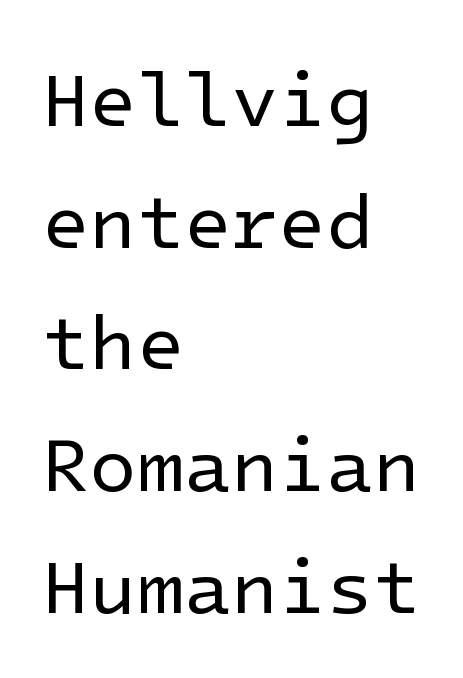
Q: Is the text bold? A: No.
Q: Is the text italic (slanted)? A: No, it is upright.
Q: Is the typeface a serif or a sans-serif typeface? A: Sans-serif.
Q: Is the text underlined? A: No.
Q: How is the paragraph aligned? A: Left-aligned.
Q: Is the spacing between letters normal or unusually wide? A: Normal.
Q: Is the spacing between lines tight, normal or loose? A: Normal.
Q: Width (condensed, normal, or wide)? A: Normal.
Q: Stroke contrast? A: Low.
Q: x-height? A: Medium.
